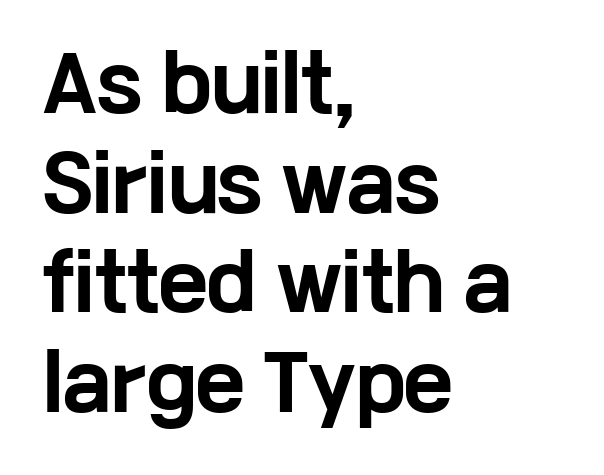
{"serif": "no", "italic": "no", "bold": "yes", "weight": "bold", "width": "wide", "stroke_contrast": "low", "x_height": "medium", "monospaced": "no", "underline": "no", "align": "left", "line_spacing": "normal", "line_spacing_ratio": 1.33, "letter_spacing": "normal", "letter_spacing_em": 0.0, "glyph_px": 75}
